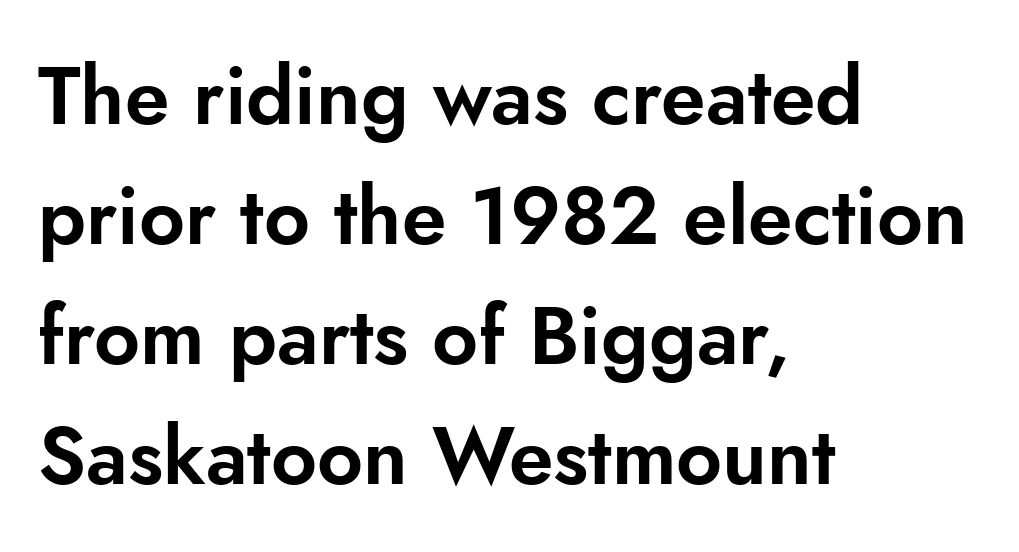
The text block is weighted toward the left margin, trailing off unevenly rightward. Do the characters align in a grid? No, the font is proportional. The rows are spaced the way most documents space them. Type style note: lacks serifs. Check the space under the baseline: it is left empty. The lettering holds an erect, upright posture throughout.
